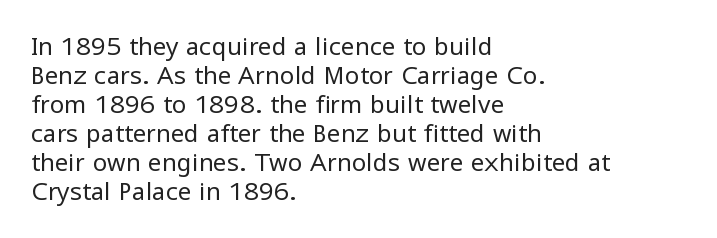
Q: Is the text bold? A: No.
Q: Is the text italic (slanted)? A: No, it is upright.
Q: Is the text underlined? A: No.
Q: How is the paragraph aligned? A: Left-aligned.
Q: Is the spacing between letters normal or unusually wide? A: Normal.
